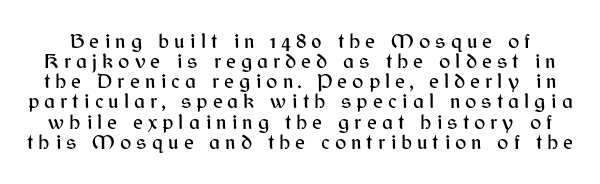
{"italic": "no", "underline": "no", "line_spacing": "tight", "line_spacing_ratio": 0.96, "letter_spacing": "wide", "letter_spacing_em": 0.24, "glyph_px": 21}
